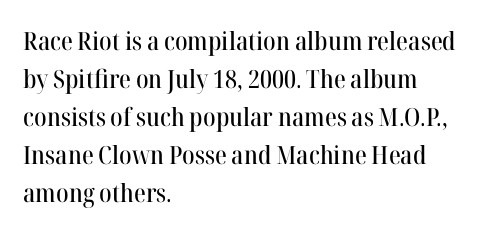
Plain, unruled lines of type. Each word holds together tightly as a unit, with standard inter-letter gaps. Every row of glyphs begins at an identical x-position on the left. Leading matches the norm, producing a regular column.
